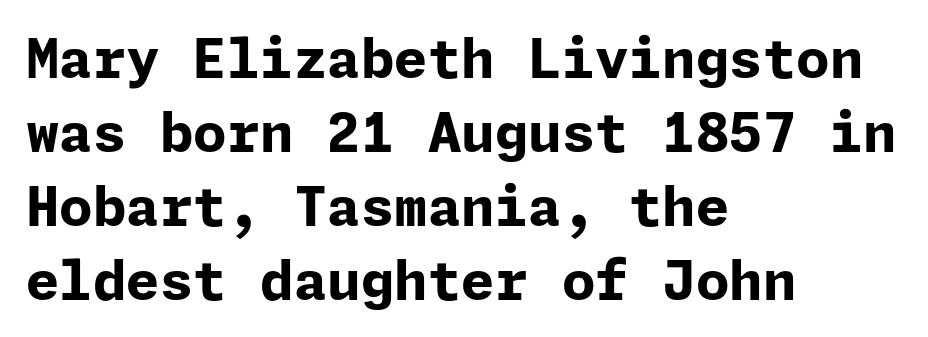
{"serif": "no", "italic": "no", "bold": "yes", "weight": "bold", "width": "normal", "stroke_contrast": "low", "x_height": "medium", "underline": "no", "align": "left", "line_spacing": "normal", "line_spacing_ratio": 1.37, "letter_spacing": "normal", "letter_spacing_em": 0.0, "glyph_px": 54}
